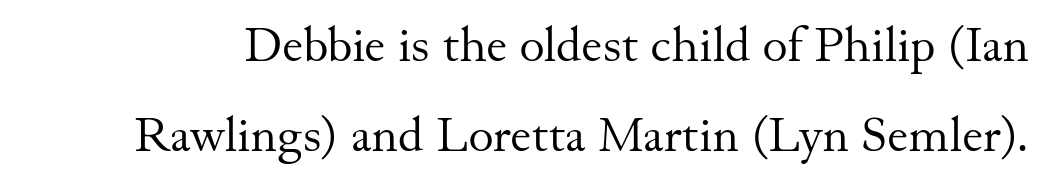
Stroke mass is kept to a normal reading level or below. Serif or sans? Serif — the stroke terminals have little feet. The letters sit at their default tracking, neither squeezed nor spread. Note the varied advance widths — an 'i' is clearly narrower than an 'm'. The area under the type is left untouched. Every stem runs plumb, perpendicular to the baseline.
